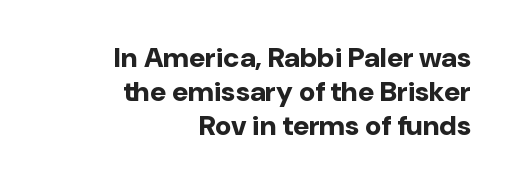
{"serif": "no", "italic": "no", "bold": "yes", "weight": "bold", "width": "normal", "stroke_contrast": "low", "x_height": "medium", "monospaced": "no", "underline": "no", "align": "right", "line_spacing_ratio": 1.22, "letter_spacing": "normal", "letter_spacing_em": 0.0, "glyph_px": 28}
